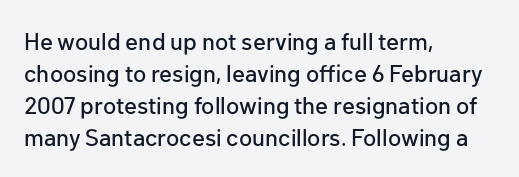
{"italic": "no", "underline": "no", "align": "left", "line_spacing": "normal", "line_spacing_ratio": 1.34, "letter_spacing": "normal", "letter_spacing_em": 0.0, "glyph_px": 24}
